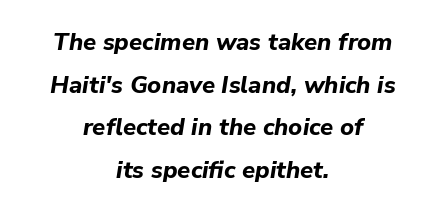
{"italic": "yes", "lean": "right", "slant_degrees": 9, "bold": "yes", "underline": "no", "align": "center", "line_spacing_ratio": 1.78, "letter_spacing": "normal", "letter_spacing_em": 0.0, "glyph_px": 24}
